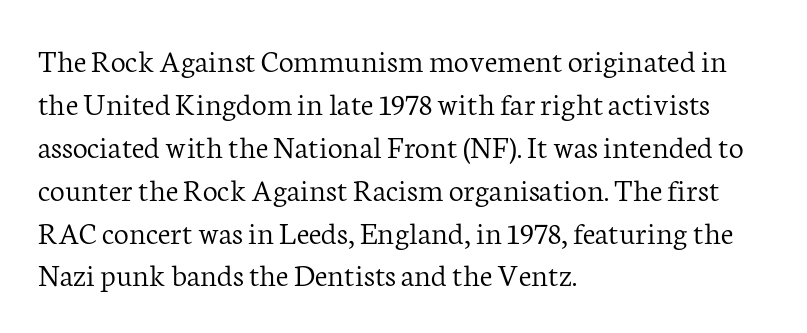
The paragraph shown leans on its left margin. Is this a heavy cut? Hardly; it is regular or lighter. How are the letters spaced? Ordinarily, with no added tracking. A serif font was chosen for this passage.
